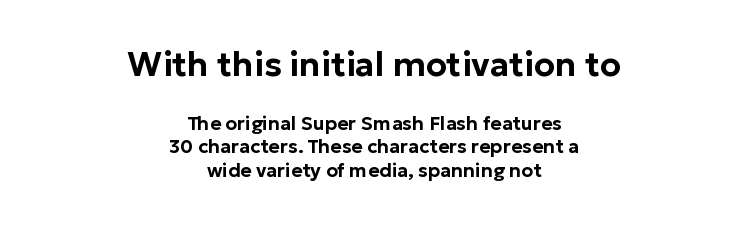
The image shows 34 px sans-serif type, upright; set centered, line spacing 1.23x, normal letter spacing, not underlined; the first (top) block is 1.79x larger; low stroke contrast and a medium x-height.
